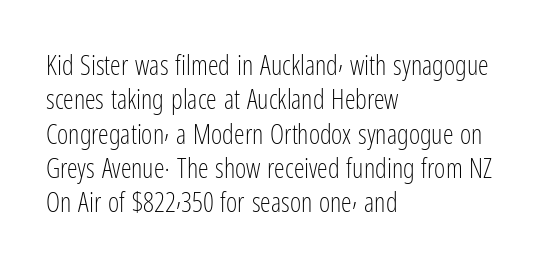
The letterforms sit at book weight or below. Honestly, the letter spacing is just normal — you wouldn't notice it. The type sits square on the baseline with zero lean. Unmarked baselines from the first word to the last. The text block is weighted toward the left margin, trailing off unevenly rightward. The designer left line spacing at the default.
